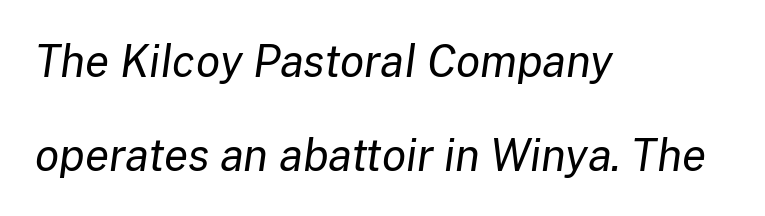
Q: Is the text bold? A: No.
Q: Is the text italic (slanted)? A: Yes, it leans right by about 8 degrees.
Q: Is the text underlined? A: No.
Q: How is the paragraph aligned? A: Left-aligned.
Q: Is the spacing between letters normal or unusually wide? A: Normal.
Q: Is the spacing between lines tight, normal or loose? A: Loose.
Q: Width (condensed, normal, or wide)? A: Normal.
Q: Stroke contrast? A: Low.
Q: x-height? A: Medium.
Q: Monospaced? A: No.
